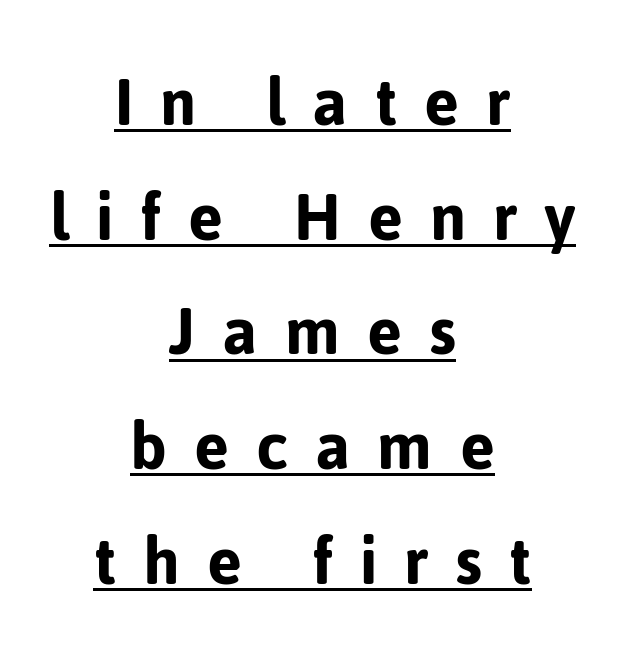
The image shows 75 px sans-serif type, upright; set centered, normal line spacing (1.53x), unusually wide letter spacing (+0.36 em), underlined; low stroke contrast and a medium x-height.
